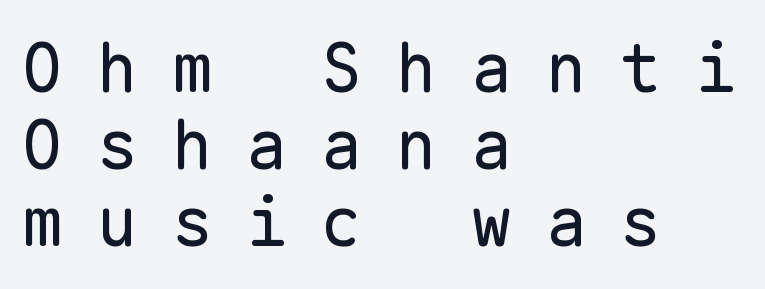
The typesetter chose a ragged-right arrangement here. These lines huddle together more closely than default settings would place them. Spacing between characters has been opened up far beyond the box default. Unbolded letterforms with no extra heft. The font's upright variant was chosen for this text.
